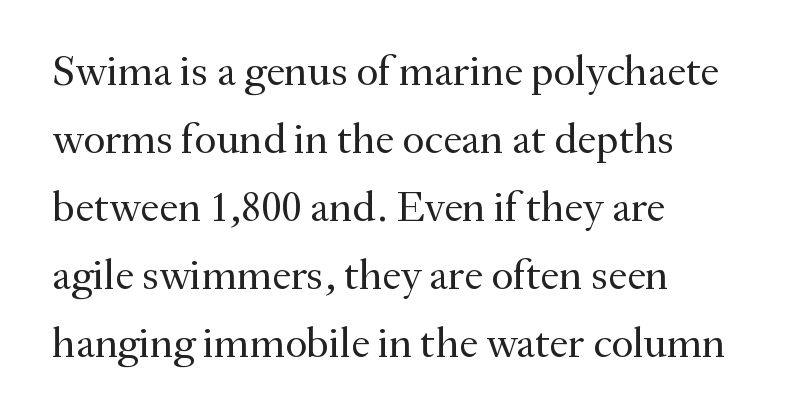
{"serif": "yes", "italic": "no", "bold": "no", "weight": "regular", "width": "normal", "stroke_contrast": "medium", "x_height": "small", "monospaced": "no", "underline": "no", "align": "left", "line_spacing": "normal", "line_spacing_ratio": 1.58, "letter_spacing": "normal", "letter_spacing_em": 0.0, "glyph_px": 43}
